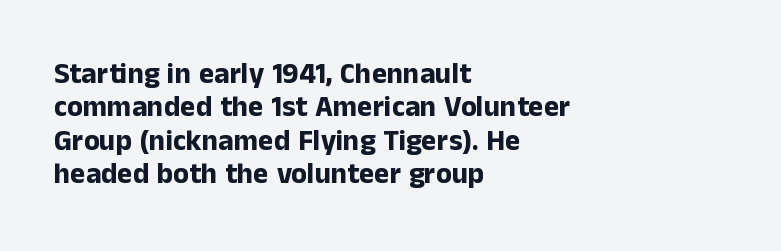
Q: Is the text bold? A: Yes.
Q: Is the text italic (slanted)? A: No, it is upright.
Q: Is the typeface a serif or a sans-serif typeface? A: Sans-serif.
Q: Is the text underlined? A: No.
Q: How is the paragraph aligned? A: Left-aligned.
Q: Is the spacing between letters normal or unusually wide? A: Normal.
Q: Is the spacing between lines tight, normal or loose? A: Tight.
Q: Width (condensed, normal, or wide)? A: Normal.
Q: Stroke contrast? A: Low.
Q: x-height? A: Medium.
Q: Monospaced? A: No.
